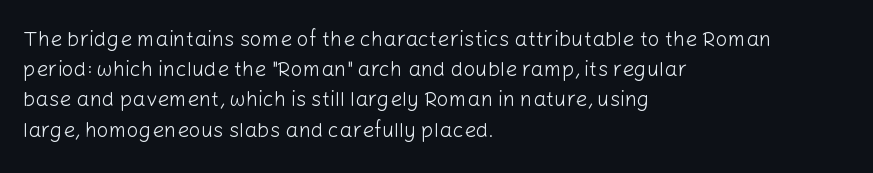
Q: Is the text bold? A: No.
Q: Is the text italic (slanted)? A: No, it is upright.
Q: Is the text underlined? A: No.
Q: How is the paragraph aligned? A: Left-aligned.
Q: Is the spacing between letters normal or unusually wide? A: Normal.
Q: Is the spacing between lines tight, normal or loose? A: Normal.
